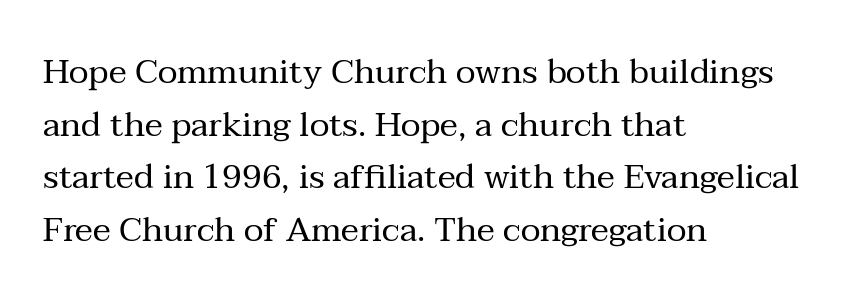
The image shows 34 px regular-weight serif type, upright; set left-aligned, normal line spacing (1.55x), normal letter spacing, not underlined; medium stroke contrast and a medium x-height.
